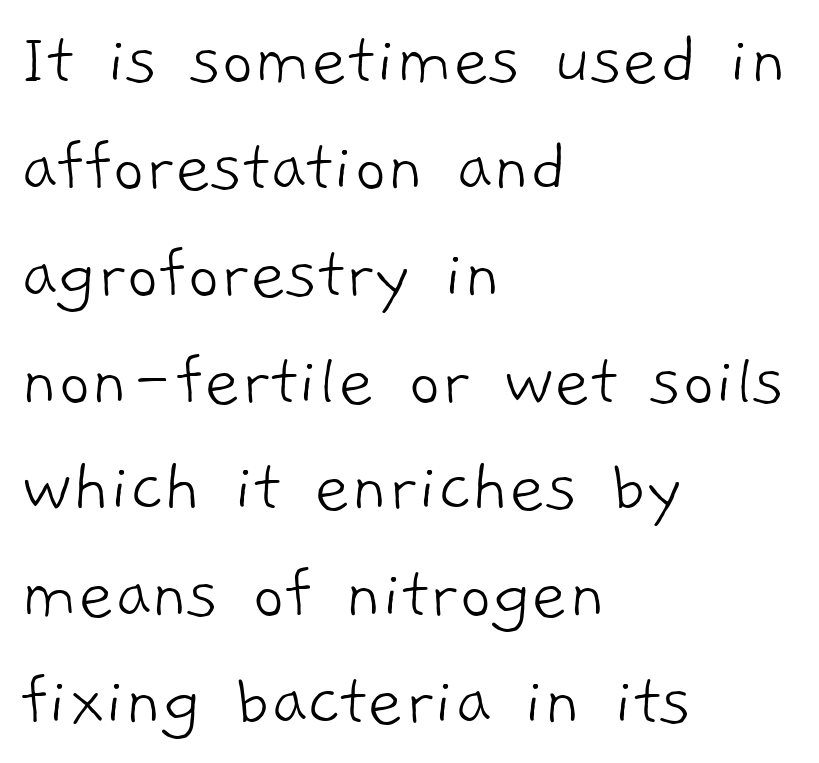
Letter spacing: default. Descender tails drop into unmarked territory. If you measured baseline to baseline, you'd find a middling distance. The weight would be labelled regular, book, light, or lighter still. Leftover space on each line is placed entirely after the last word. Is this a sans? Yes — the strokes have no serifs.
